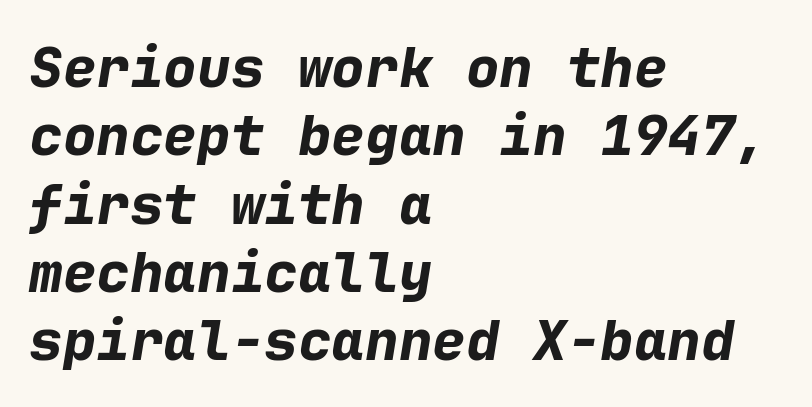
The image shows 56 px bold type, italic (leaning right), monospaced; set left-aligned, line spacing 1.22x, normal letter spacing, not underlined; low stroke contrast and a medium x-height.
